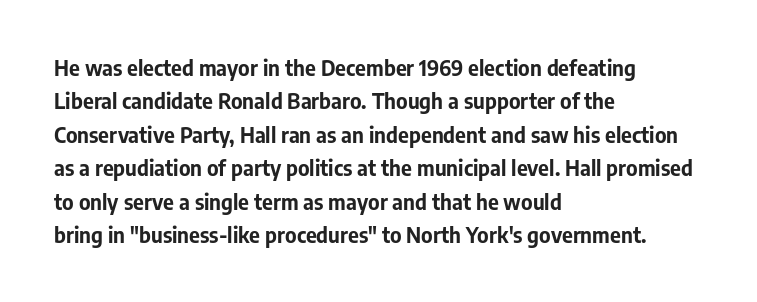
{"italic": "no", "bold": "yes", "underline": "no", "align": "left", "line_spacing": "normal", "line_spacing_ratio": 1.59, "letter_spacing": "normal", "letter_spacing_em": 0.0, "glyph_px": 21}
